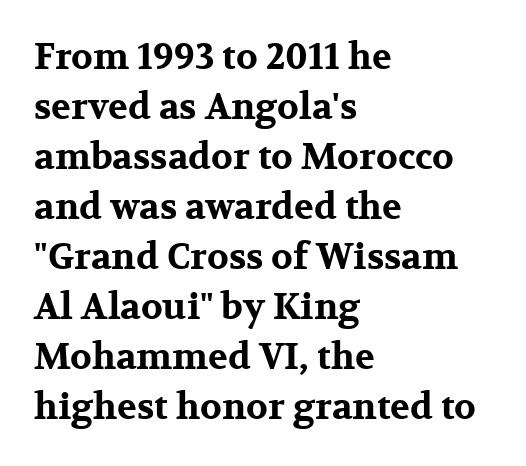
The image shows 36 px bold, wide serif type, upright; set left-aligned, normal line spacing (1.39x), normal letter spacing, not underlined; medium stroke contrast and a medium x-height.
